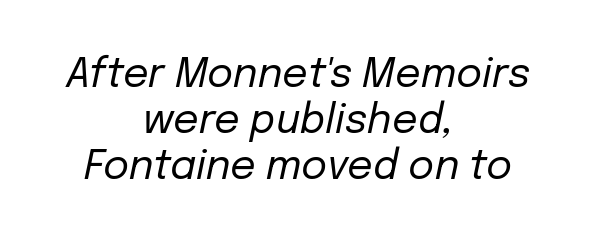
The image shows 40 px regular-weight type, italic (leaning right); set centered, tight line spacing (1.15x), normal letter spacing, not underlined; low stroke contrast and a medium x-height.
